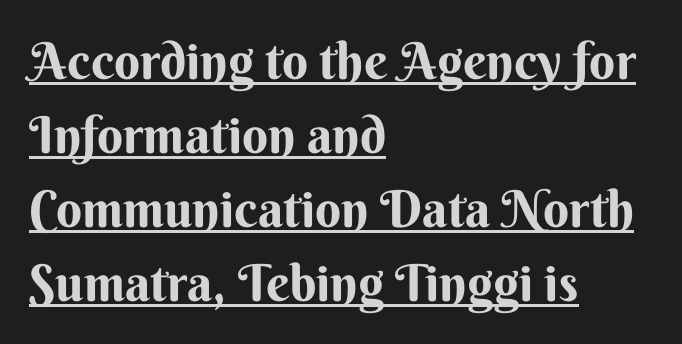
The image shows 51 px bold sans-serif type, upright; set left-aligned, normal line spacing (1.45x), normal letter spacing, underlined; medium stroke contrast and a small x-height.
